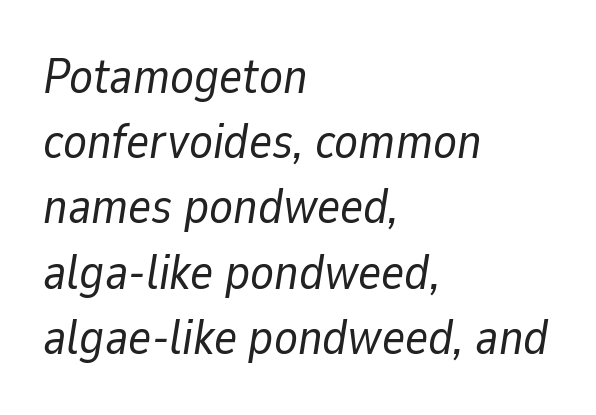
Q: Is the text bold? A: No.
Q: Is the text italic (slanted)? A: Yes, it leans right by about 9 degrees.
Q: Is the text underlined? A: No.
Q: How is the paragraph aligned? A: Left-aligned.
Q: Is the spacing between letters normal or unusually wide? A: Normal.
Q: Is the spacing between lines tight, normal or loose? A: Normal.
Q: Width (condensed, normal, or wide)? A: Normal.
Q: Stroke contrast? A: Low.
Q: x-height? A: Medium.
Q: Monospaced? A: No.
